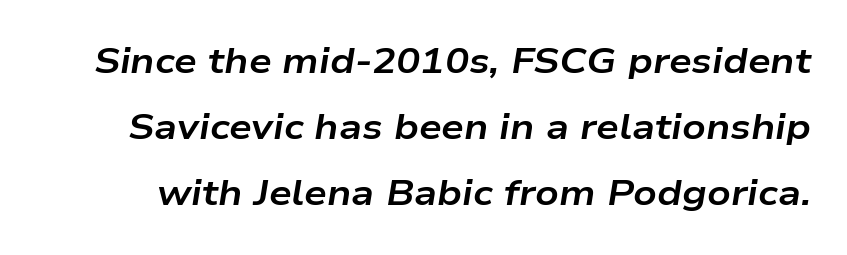
The image shows 36 px bold, wide type, italic (leaning right); set line spacing 1.84x, normal letter spacing, not underlined; low stroke contrast and a medium x-height.
